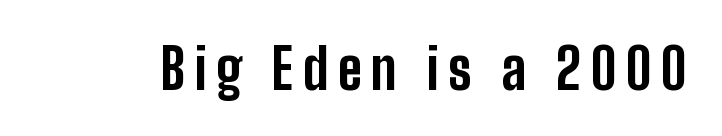
The strip under each line holds only bare page. Ascenders rise straight up at ninety degrees. The letters advance in unequal steps, a hallmark of proportional type. Weight: bold. The designer went with a sans here, leaving each stem footless.
